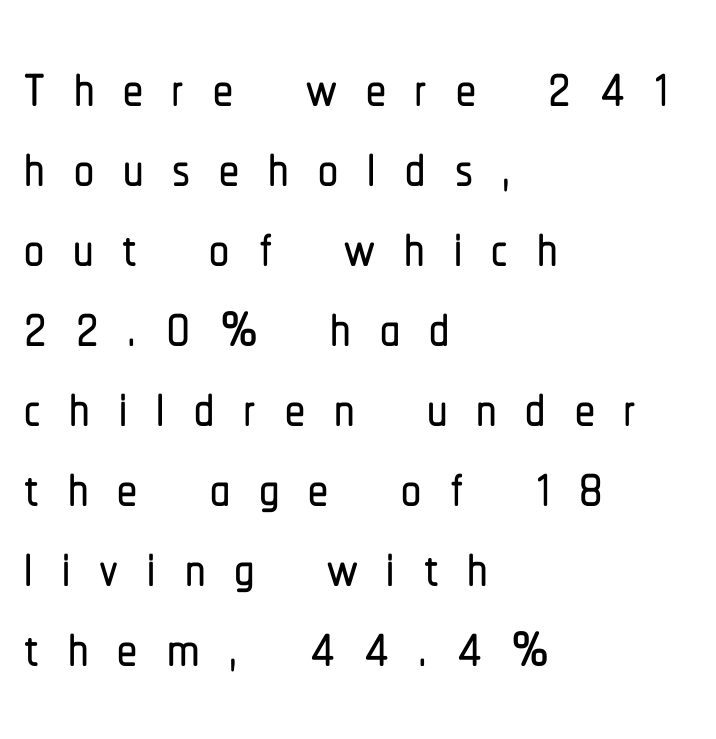
Q: Is the text italic (slanted)? A: No, it is upright.
Q: Is the typeface a serif or a sans-serif typeface? A: Sans-serif.
Q: Is the text underlined? A: No.
Q: How is the paragraph aligned? A: Left-aligned.
Q: Is the spacing between letters normal or unusually wide? A: Unusually wide.
Q: Is the spacing between lines tight, normal or loose? A: Tight.
Q: Width (condensed, normal, or wide)? A: Condensed.
Q: Stroke contrast? A: Low.
Q: x-height? A: Medium.
Q: Monospaced? A: No.
